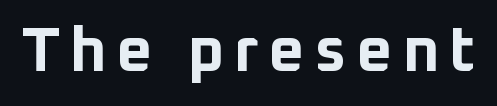
Rule under the text: the space is simply empty. These lines carry a lot of weight — the face is fully bold. Italic: no, the glyphs are upright roman. Font category for this specimen: sans-serif. Varying glyph widths throughout — classic text-font behaviour.
